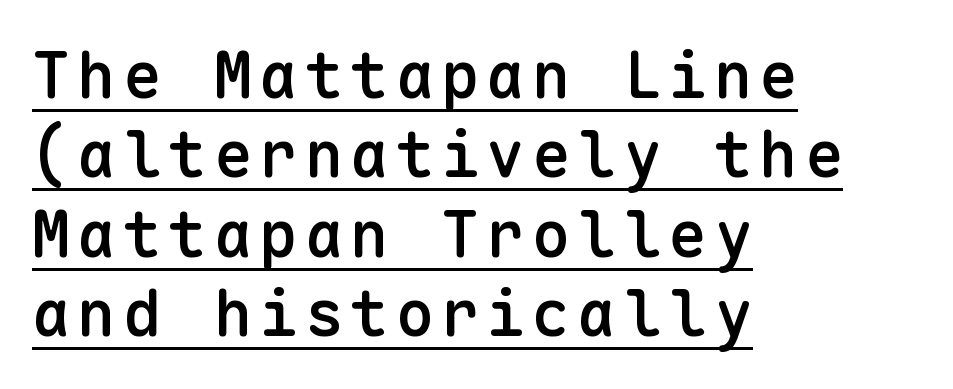
Q: Is the text bold? A: Semi-bold.
Q: Is the text italic (slanted)? A: No, it is upright.
Q: Is the typeface a serif or a sans-serif typeface? A: Sans-serif.
Q: Is the text underlined? A: Yes.
Q: How is the paragraph aligned? A: Left-aligned.
Q: Width (condensed, normal, or wide)? A: Normal.
Q: Stroke contrast? A: Low.
Q: x-height? A: Medium.
Q: Monospaced? A: Yes.
